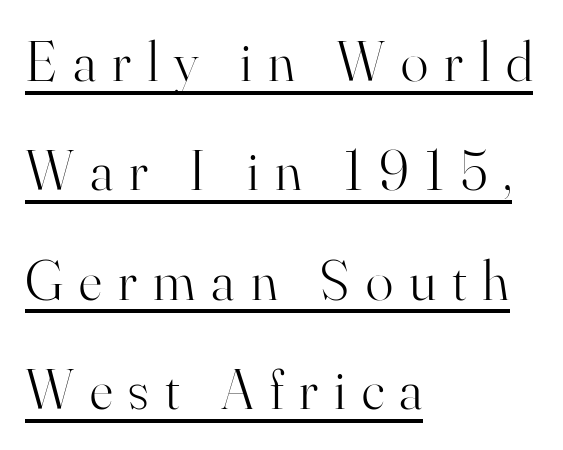
This is the regular roman posture of the typeface. Think of a printed novel: that variable character pitch is what you see here. What decoration does the sample have? An underline. The typeface chosen for these lines features serifs. You could only call the tracking loose — the letters float apart. Regarding leading, the lines here are spaced well apart.
